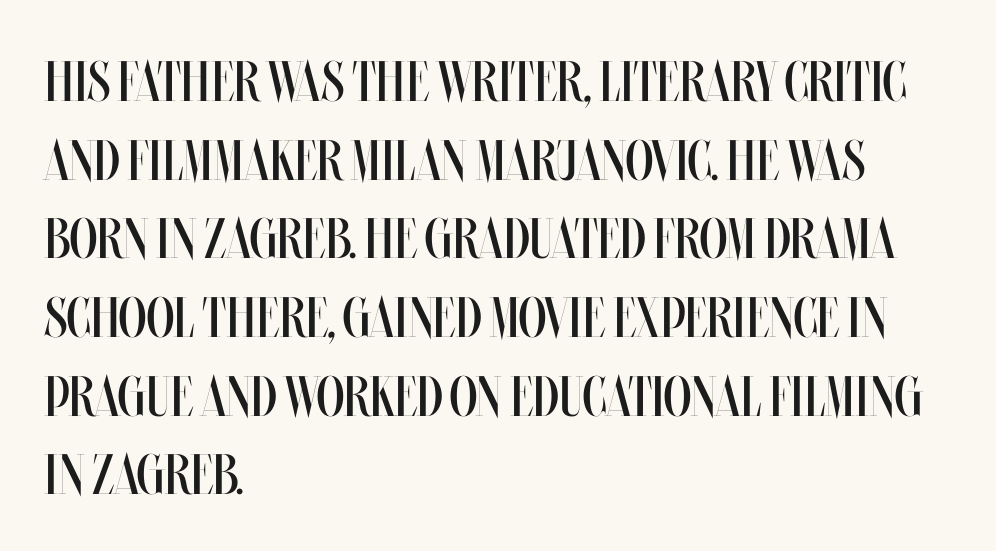
Q: Is the text bold? A: No.
Q: Is the text italic (slanted)? A: No, it is upright.
Q: Is the text underlined? A: No.
Q: How is the paragraph aligned? A: Left-aligned.
Q: Is the spacing between letters normal or unusually wide? A: Normal.
Q: Is the spacing between lines tight, normal or loose? A: Normal.
Q: Width (condensed, normal, or wide)? A: Condensed.
Q: Stroke contrast? A: Medium.
Q: x-height? A: Large.
Q: Monospaced? A: No.
